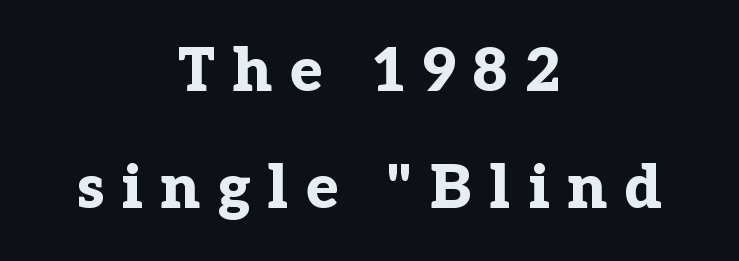
A typesetter would call this leading open, well beyond the default. Do the characters align in a grid? No, the font is proportional. Descenders are the only things crossing below the line. This is serif lettering, the kind often seen in printed books. This sample uses expanded letter spacing, leaving extra air between glyphs.
